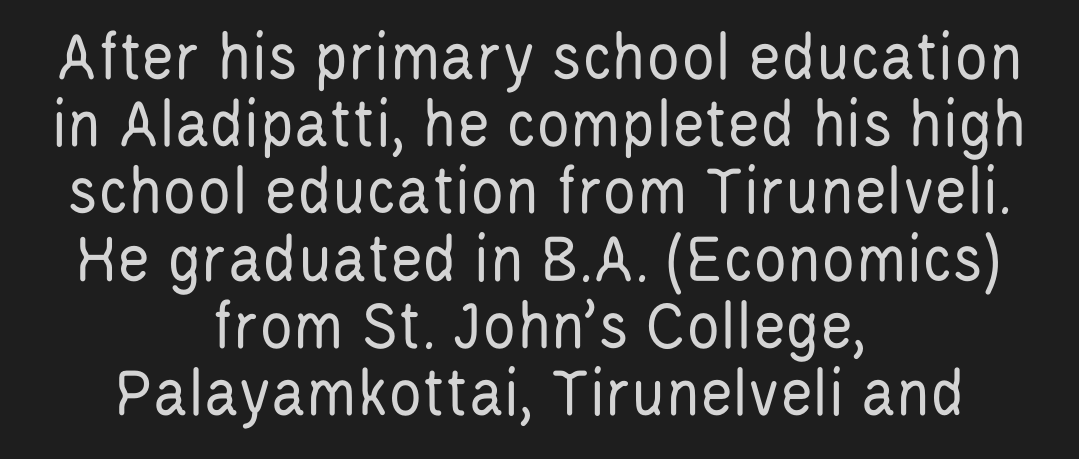
{"serif": "no", "italic": "no", "bold": "no", "weight": "regular", "width": "condensed", "stroke_contrast": "low", "x_height": "large", "monospaced": "no", "underline": "no", "align": "center", "line_spacing": "tight", "line_spacing_ratio": 0.96, "letter_spacing": "normal", "letter_spacing_em": 0.0, "glyph_px": 70}
